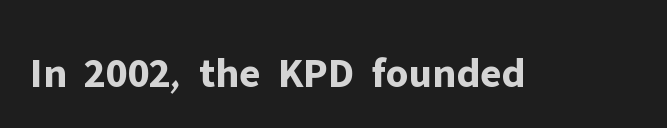
I'd call this a sans setting — the letters go barefoot. It's the straight-up-and-down kind of type. This rendering leaves character spacing at its baseline value. The face used here is proportionally spaced, like ordinary book or web type. Heft: maximum for text — a bold. Clear beneath every line of the passage.
